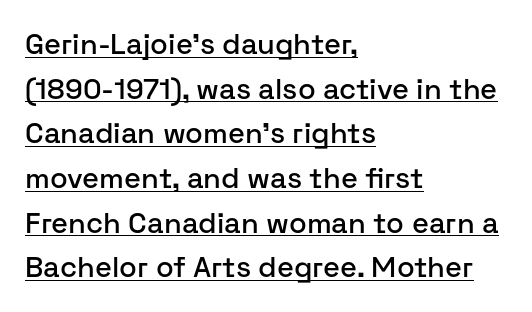
{"serif": "no", "italic": "no", "width": "normal", "stroke_contrast": "low", "x_height": "medium", "monospaced": "no", "underline": "yes", "align": "left", "line_spacing": "normal", "line_spacing_ratio": 1.54, "letter_spacing": "normal", "letter_spacing_em": 0.0, "glyph_px": 29}
